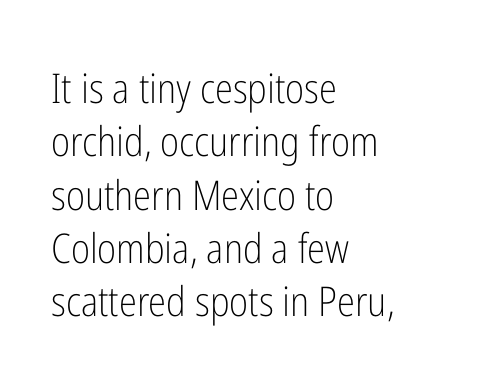
Think of a printed novel: that variable character pitch is what you see here. The face looks like a standard text weight, possibly lighter. The typography opts for an upright posture over an oblique one. The rendering keeps characters at their native spacing. Line starts are locked; line ends wander.
